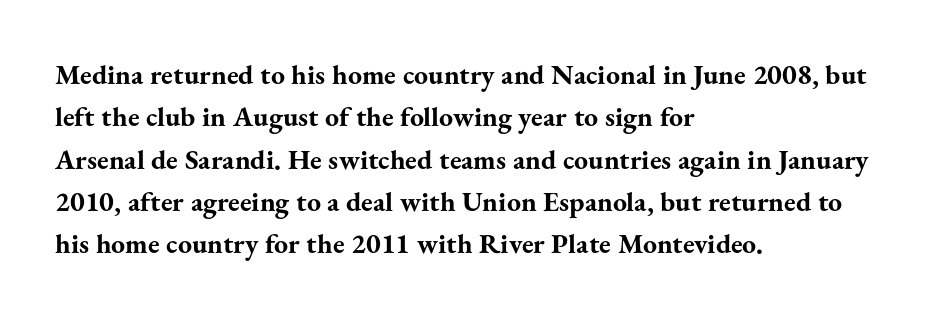
{"serif": "yes", "italic": "no", "bold": "yes", "weight": "bold", "width": "normal", "stroke_contrast": "medium", "x_height": "small", "monospaced": "no", "underline": "no", "align": "left", "line_spacing": "normal", "line_spacing_ratio": 1.51, "letter_spacing": "normal", "letter_spacing_em": 0.0, "glyph_px": 28}
